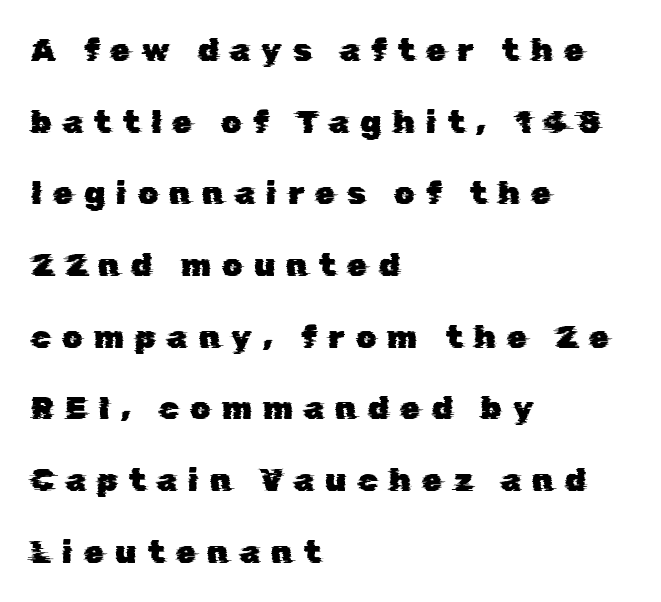
Line spacing here is loose. Substantial extra tracking has been applied to these lines. Plain, unruled lines of type. If you drew a ruler down the left edge, every line would touch it.
